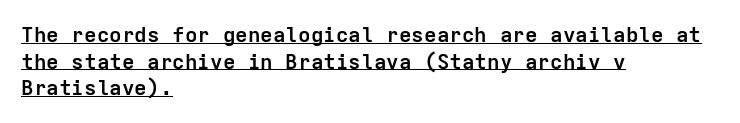
Posture: vertical. The lines are quadded left. What weight is shown? A full bold with thick strokes. Successive baselines arrive at the customary interval. Students, observe the line beneath the letters — that is underlining. The type is set solid horizontally, with unmodified tracking.
